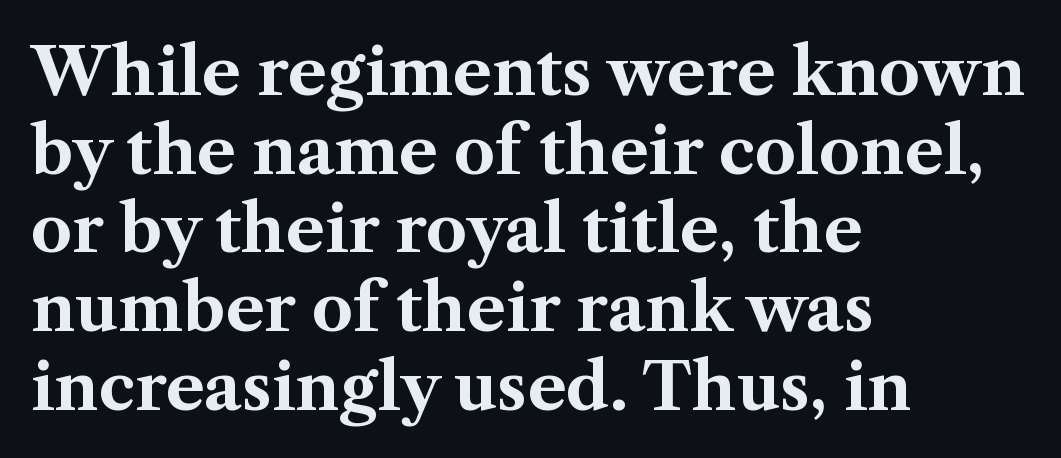
The image shows 65 px bold serif type, upright; set left-aligned, line spacing 1.21x, normal letter spacing, not underlined; medium stroke contrast and a medium x-height.
